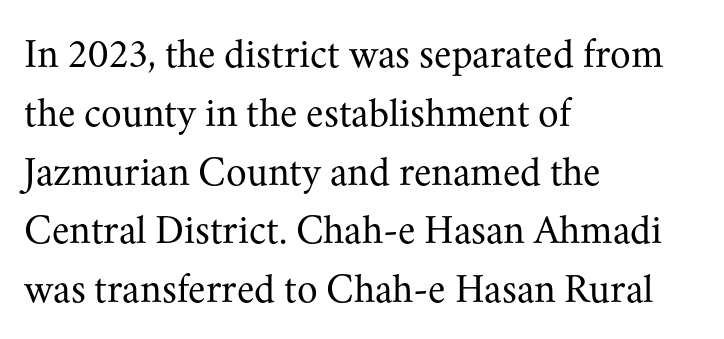
{"serif": "yes", "italic": "no", "bold": "no", "weight": "regular", "width": "normal", "stroke_contrast": "medium", "x_height": "small", "monospaced": "no", "underline": "no", "align": "left", "line_spacing": "normal", "line_spacing_ratio": 1.4, "letter_spacing": "normal", "letter_spacing_em": 0.0, "glyph_px": 42}
